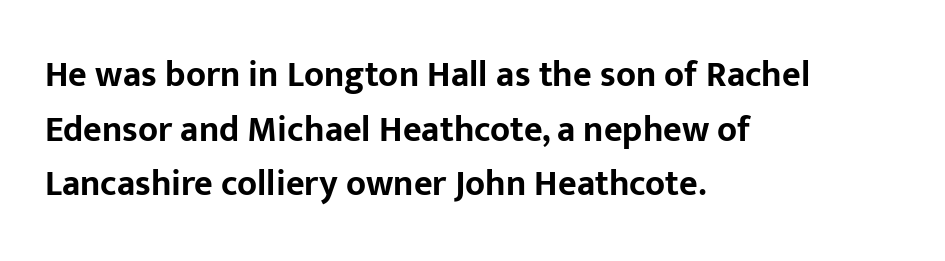
{"serif": "no", "italic": "no", "bold": "yes", "weight": "bold", "width": "normal", "stroke_contrast": "low", "x_height": "medium", "monospaced": "no", "underline": "no", "align": "left", "line_spacing": "normal", "line_spacing_ratio": 1.52, "letter_spacing": "normal", "letter_spacing_em": 0.0, "glyph_px": 36}
